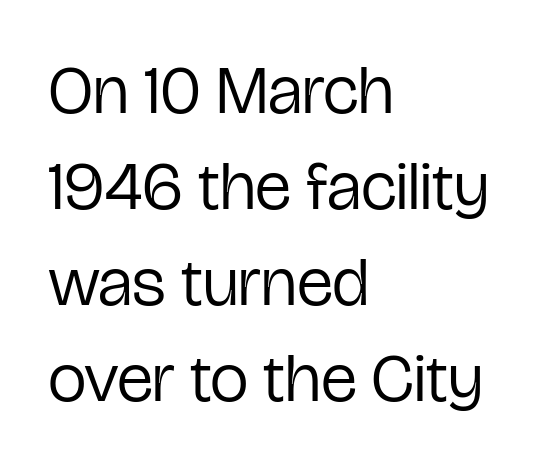
This sample uses an upright cut, with every glyph sitting square on the baseline. Bold? No — there's no thickening of the strokes. The zone under the glyphs is completely vacant. The type is set solid horizontally, with unmodified tracking. In terms of letterform style, serifs are entirely absent. Does the leading feel generous? No, just average.
